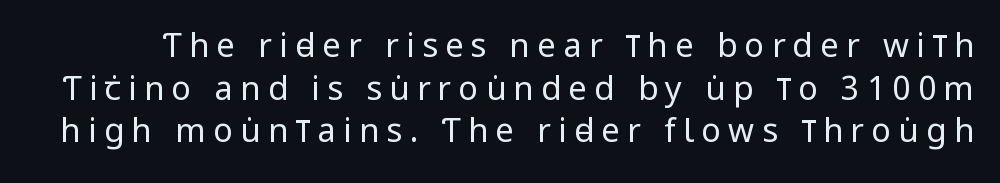
The image shows 33 px regular-weight, condensed sans-serif type, upright; set normal line spacing (1.29x), unusually wide letter spacing (+0.22 em), not underlined; low stroke contrast and a large x-height.
